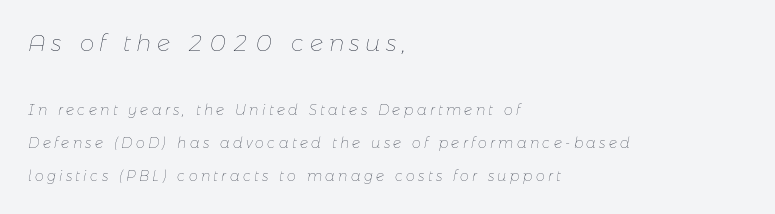
Observe the lean: these are italic letterforms. Stroke mass is kept to a normal reading level or below. The text block is weighted toward the left margin, trailing off unevenly rightward. One glance says open: line gaps are wider than usual. A typesetter would call this heavily tracked-out type. The emphasis by scale lands on block number one, above.
